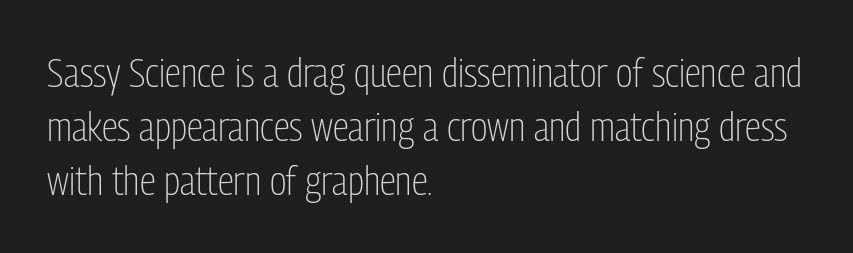
The image shows 41 px light, condensed sans-serif type, upright; set left-aligned, normal line spacing (1.32x), normal letter spacing, not underlined; low stroke contrast and a medium x-height.
